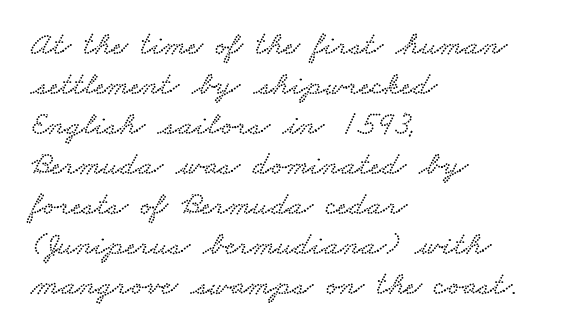
Q: Is the typeface a serif or a sans-serif typeface? A: Serif.
Q: Is the text underlined? A: No.
Q: How is the paragraph aligned? A: Left-aligned.
Q: Is the spacing between letters normal or unusually wide? A: Normal.
Q: Width (condensed, normal, or wide)? A: Wide.
Q: Stroke contrast? A: Low.
Q: x-height? A: Small.
Q: Monospaced? A: No.
